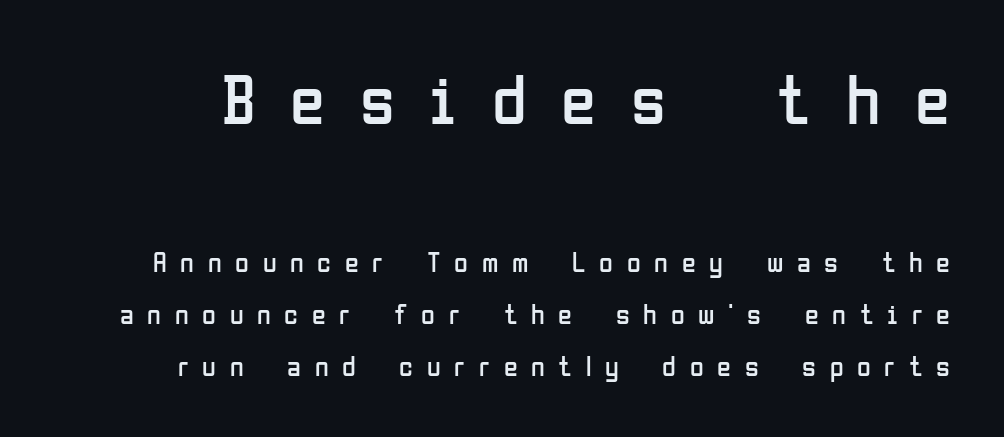
Q: Is the text bold? A: No.
Q: Is the text italic (slanted)? A: No, it is upright.
Q: Is the typeface a serif or a sans-serif typeface? A: Sans-serif.
Q: Is the text underlined? A: No.
Q: Is the spacing between letters normal or unusually wide? A: Unusually wide.
Q: Which block of text is set in a larger size, the first (top) or the second (bottom)? A: The first (top) one.
Q: Width (condensed, normal, or wide)? A: Condensed.
Q: Stroke contrast? A: Low.
Q: x-height? A: Medium.
Q: Monospaced? A: No.
